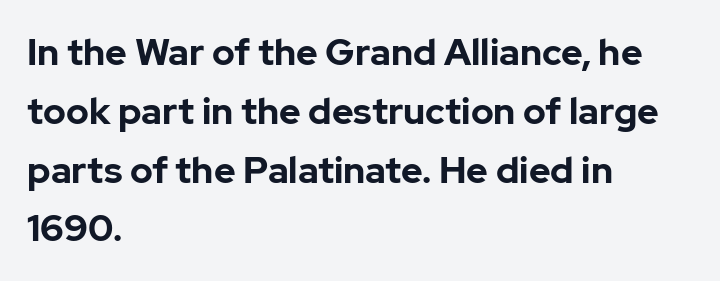
{"serif": "no", "italic": "no", "bold": "yes", "weight": "bold", "width": "normal", "stroke_contrast": "low", "x_height": "medium", "monospaced": "no", "underline": "no", "align": "left", "line_spacing": "normal", "line_spacing_ratio": 1.59, "letter_spacing": "normal", "letter_spacing_em": 0.0, "glyph_px": 37}
